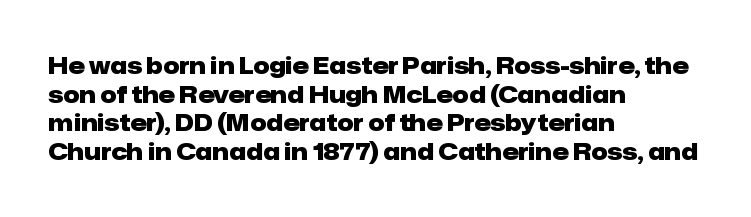
{"italic": "no", "bold": "yes", "underline": "no", "align": "left", "line_spacing": "normal", "line_spacing_ratio": 1.25, "letter_spacing": "normal", "letter_spacing_em": 0.0, "glyph_px": 23}
